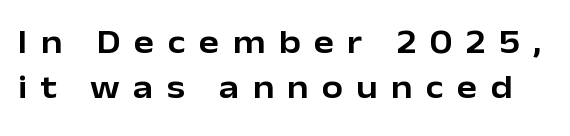
The image shows 34 px sans-serif type, upright; set normal line spacing (1.32x), unusually wide letter spacing (+0.39 em), not underlined; low stroke contrast and a medium x-height.
